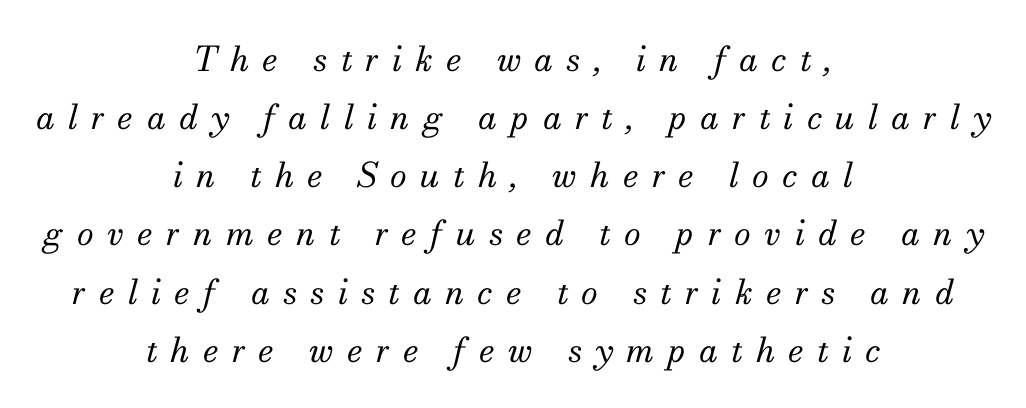
{"serif": "yes", "italic": "yes", "lean": "right", "slant_degrees": 13, "bold": "no", "weight": "regular", "width": "normal", "stroke_contrast": "medium", "x_height": "small", "monospaced": "no", "underline": "no", "align": "center", "line_spacing_ratio": 1.71, "letter_spacing": "wide", "letter_spacing_em": 0.39, "glyph_px": 34}
